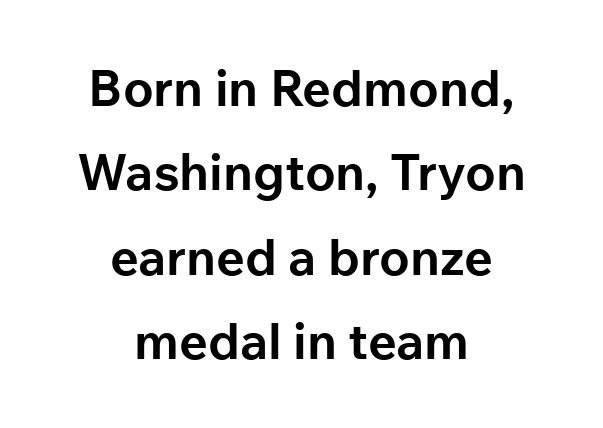
Q: Is the text bold? A: Yes.
Q: Is the text italic (slanted)? A: No, it is upright.
Q: Is the typeface a serif or a sans-serif typeface? A: Sans-serif.
Q: Is the text underlined? A: No.
Q: How is the paragraph aligned? A: Centered.
Q: Is the spacing between letters normal or unusually wide? A: Normal.
Q: Is the spacing between lines tight, normal or loose? A: Normal.
Q: Width (condensed, normal, or wide)? A: Normal.
Q: Stroke contrast? A: Low.
Q: x-height? A: Medium.
Q: Monospaced? A: No.
